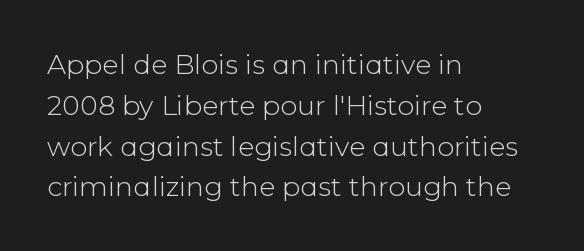
The image shows 27 px text type, upright; set left-aligned, normal line spacing (1.51x), normal letter spacing, not underlined.
